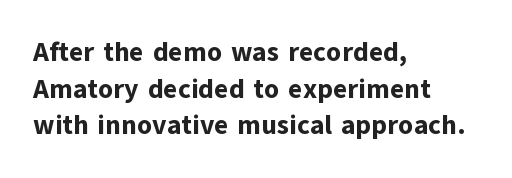
Q: Is the text bold? A: Yes.
Q: Is the text italic (slanted)? A: No, it is upright.
Q: Is the text underlined? A: No.
Q: How is the paragraph aligned? A: Left-aligned.
Q: Is the spacing between letters normal or unusually wide? A: Normal.
Q: Is the spacing between lines tight, normal or loose? A: Normal.
